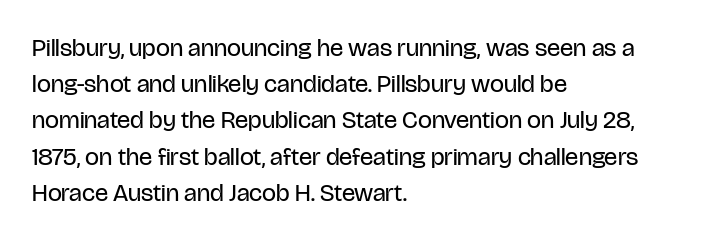
The image shows 25 px text type, upright; set left-aligned, normal line spacing (1.45x), normal letter spacing, not underlined.
